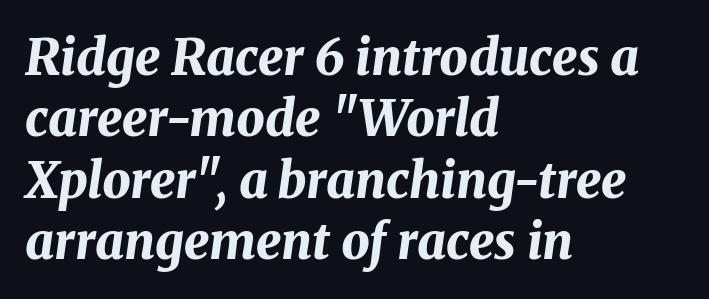
The space beneath each line is pristine and unruled. The font's italic variant was chosen for this text. Standard letterfit; no display-style spreading of the glyphs. Proportional: the letters do not fall into vertical columns. These lines stack with their left ends in a neat column.
